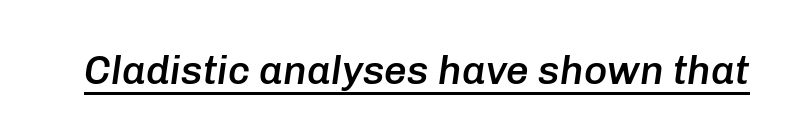
Q: Is the text bold? A: Semi-bold.
Q: Is the text italic (slanted)? A: Yes, it leans right by about 8 degrees.
Q: Is the text underlined? A: Yes.
Q: Is the spacing between letters normal or unusually wide? A: Normal.
Q: Width (condensed, normal, or wide)? A: Normal.
Q: Stroke contrast? A: Low.
Q: x-height? A: Medium.
Q: Monospaced? A: No.
